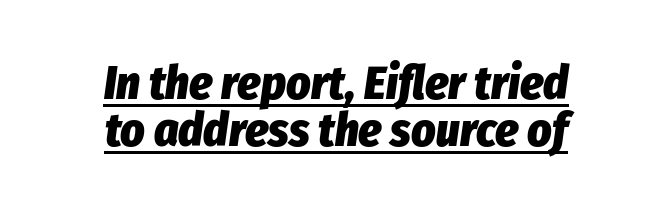
Q: Is the text bold? A: Yes.
Q: Is the text italic (slanted)? A: Yes, it leans right by about 8 degrees.
Q: Is the text underlined? A: Yes.
Q: How is the paragraph aligned? A: Centered.
Q: Is the spacing between letters normal or unusually wide? A: Normal.
Q: Is the spacing between lines tight, normal or loose? A: Tight.
Q: Width (condensed, normal, or wide)? A: Condensed.
Q: Stroke contrast? A: Low.
Q: x-height? A: Medium.
Q: Monospaced? A: No.
